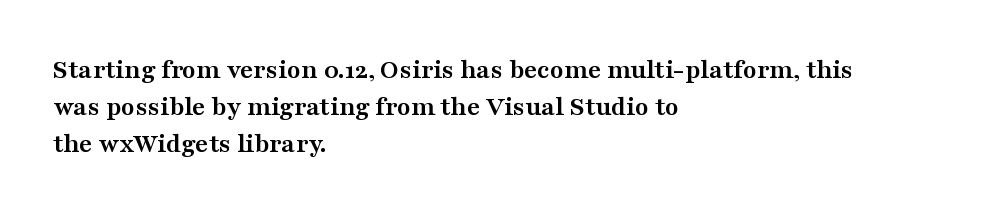
Q: Is the text bold? A: Yes.
Q: Is the text italic (slanted)? A: No, it is upright.
Q: Is the typeface a serif or a sans-serif typeface? A: Serif.
Q: Is the text underlined? A: No.
Q: How is the paragraph aligned? A: Left-aligned.
Q: Is the spacing between letters normal or unusually wide? A: Normal.
Q: Is the spacing between lines tight, normal or loose? A: Normal.
Q: Width (condensed, normal, or wide)? A: Wide.
Q: Stroke contrast? A: Medium.
Q: x-height? A: Medium.
Q: Monospaced? A: No.
